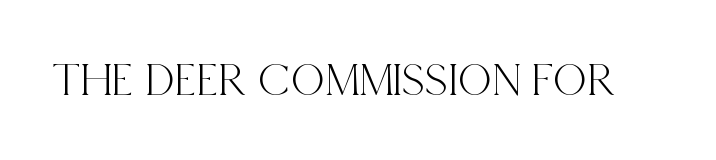
{"serif": "yes", "italic": "no", "width": "condensed", "x_height": "large", "monospaced": "no", "underline": "no", "letter_spacing": "normal", "letter_spacing_em": 0.0, "glyph_px": 47}
